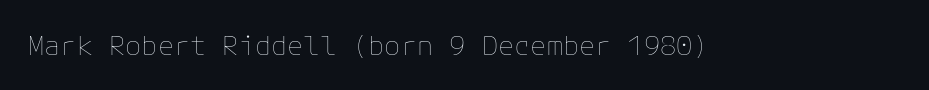
Has an underline been added? It has not. The type is set solid horizontally, with unmodified tracking. The characters are drawn with everyday or finer stroke widths. Every character sits straight up, as roman type does.
